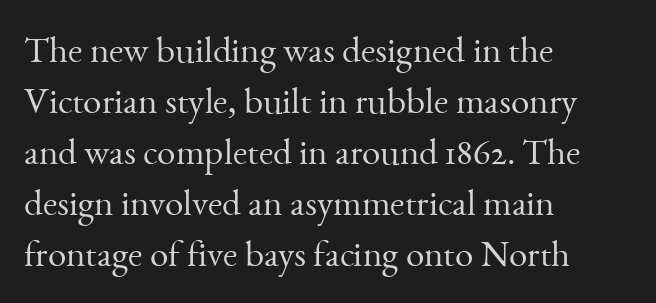
You could not count columns in this text — the font is proportionally spaced. A classic flush-left, rag-right setting is used for this passage. It's the straight-up-and-down kind of type. No chunkiness to these letters — they're not bold. This rendering features lettering with no underline.
